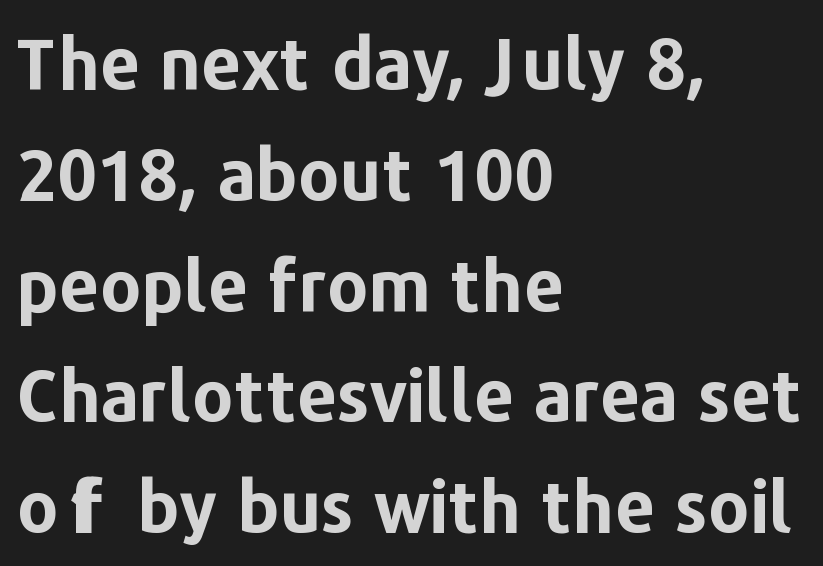
The baseline area is clear. The axis of the letterforms is exactly vertical. Regarding leading, the lines here are spaced in the standard way. The strokes are fattened all the way to bold. This rendering leaves character spacing at its baseline value.
